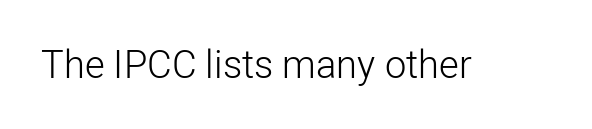
Q: Is the text bold? A: No.
Q: Is the text italic (slanted)? A: No, it is upright.
Q: Is the typeface a serif or a sans-serif typeface? A: Sans-serif.
Q: Is the text underlined? A: No.
Q: Is the spacing between letters normal or unusually wide? A: Normal.
Q: Width (condensed, normal, or wide)? A: Normal.
Q: Stroke contrast? A: Low.
Q: x-height? A: Medium.
Q: Monospaced? A: No.
